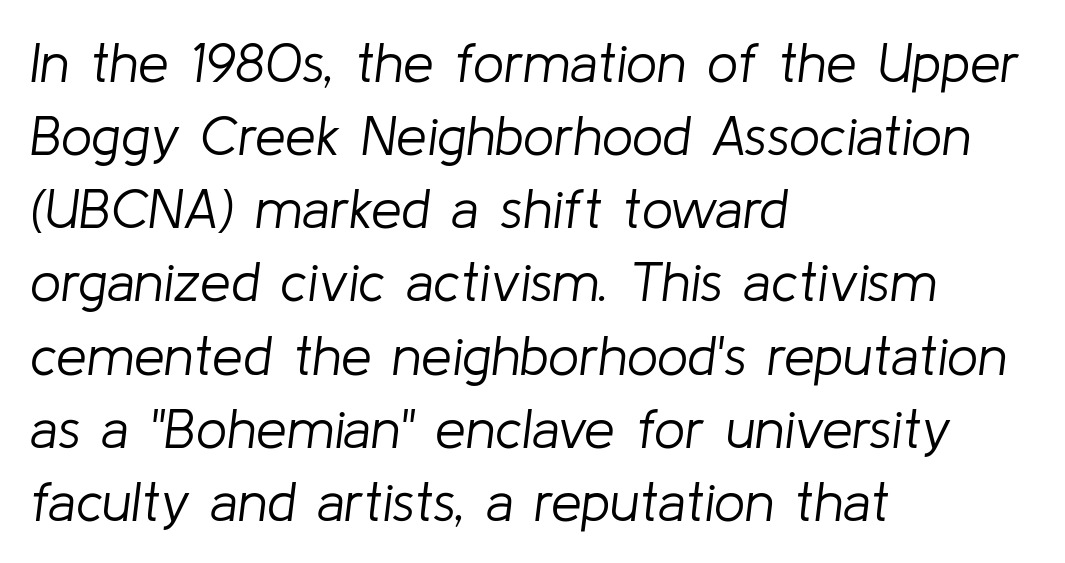
Q: Is the text bold? A: No.
Q: Is the text italic (slanted)? A: Yes, it leans right by about 8 degrees.
Q: Is the text underlined? A: No.
Q: How is the paragraph aligned? A: Left-aligned.
Q: Is the spacing between letters normal or unusually wide? A: Normal.
Q: Is the spacing between lines tight, normal or loose? A: Normal.
Q: Width (condensed, normal, or wide)? A: Normal.
Q: Stroke contrast? A: Low.
Q: x-height? A: Medium.
Q: Monospaced? A: No.
